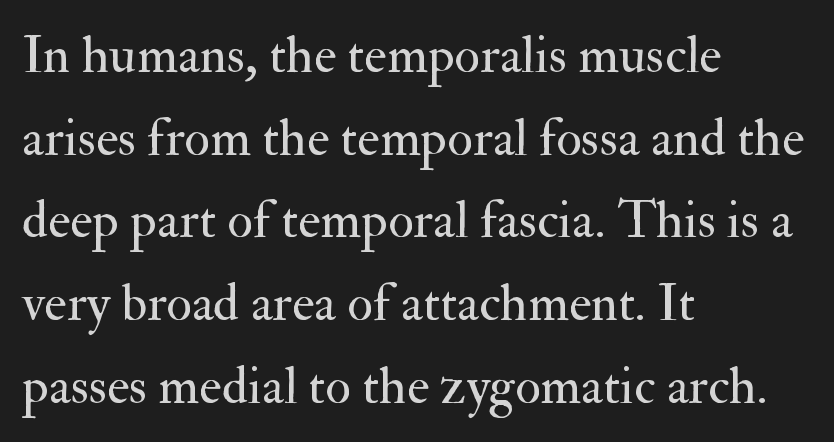
The typography opts for an upright posture over an oblique one. Quick note: interline space is typical. The weight tops out at a normal text grade. The gaps between neighbouring characters are ordinary and unremarkable. Beneath every word, the page is bare. Are there feet on the stems? There are — it's a serif.
